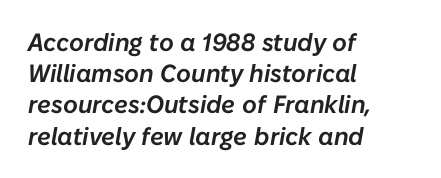
Q: Is the text italic (slanted)? A: Yes, it leans right by about 10 degrees.
Q: Is the text underlined? A: No.
Q: How is the paragraph aligned? A: Left-aligned.
Q: Is the spacing between letters normal or unusually wide? A: Normal.
Q: Is the spacing between lines tight, normal or loose? A: Normal.
